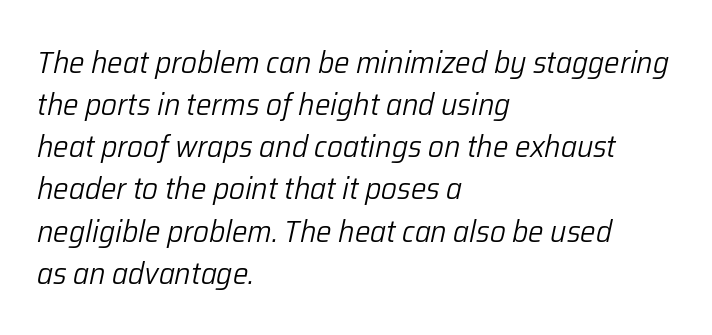
Q: Is the text bold? A: No.
Q: Is the text italic (slanted)? A: Yes, it leans right by about 12 degrees.
Q: Is the text underlined? A: No.
Q: How is the paragraph aligned? A: Left-aligned.
Q: Is the spacing between letters normal or unusually wide? A: Normal.
Q: Is the spacing between lines tight, normal or loose? A: Normal.
Q: Width (condensed, normal, or wide)? A: Normal.
Q: Stroke contrast? A: Low.
Q: x-height? A: Medium.
Q: Monospaced? A: No.
